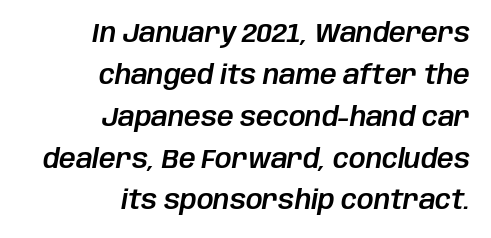
The image shows 26 px text type, italic (leaning right); set right-aligned, normal line spacing (1.61x), normal letter spacing, not underlined.
